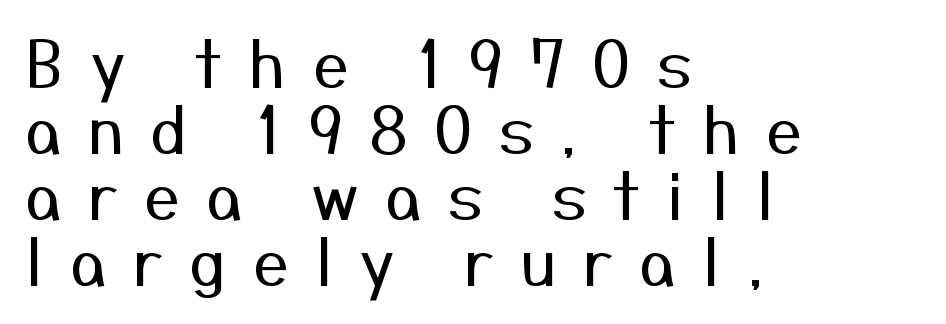
Q: Is the text bold? A: No.
Q: Is the text italic (slanted)? A: No, it is upright.
Q: Is the typeface a serif or a sans-serif typeface? A: Sans-serif.
Q: Is the text underlined? A: No.
Q: How is the paragraph aligned? A: Left-aligned.
Q: Is the spacing between letters normal or unusually wide? A: Unusually wide.
Q: Is the spacing between lines tight, normal or loose? A: Tight.
Q: Width (condensed, normal, or wide)? A: Normal.
Q: Stroke contrast? A: Medium.
Q: x-height? A: Medium.
Q: Monospaced? A: No.
